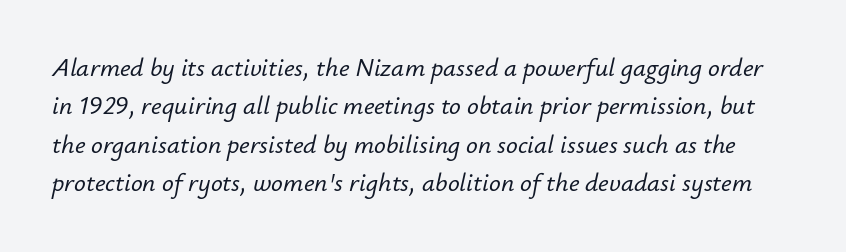
The type is set solid horizontally, with unmodified tracking. You can tell it's italic because the verticals aren't actually vertical. The rows are spaced the way most documents space them. The words here are not underlined.
